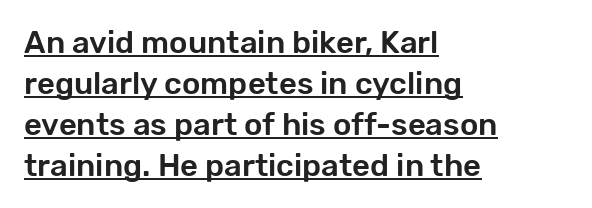
The image shows 31 px sans-serif type, upright; set left-aligned, normal line spacing (1.32x), normal letter spacing, underlined; low stroke contrast and a medium x-height.
